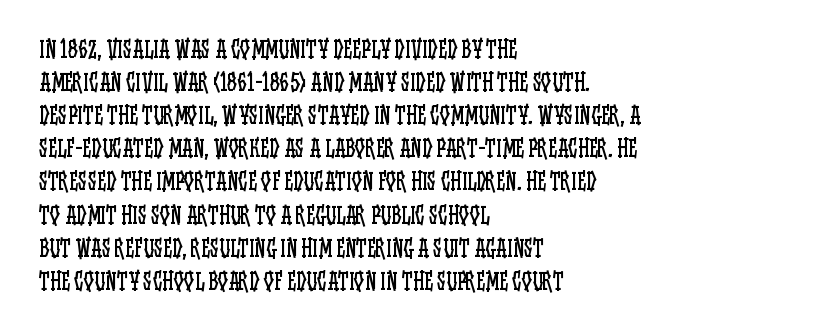
{"italic": "no", "bold": "no", "underline": "no", "align": "left", "line_spacing": "normal", "line_spacing_ratio": 1.44, "letter_spacing": "normal", "letter_spacing_em": 0.0, "glyph_px": 23}
